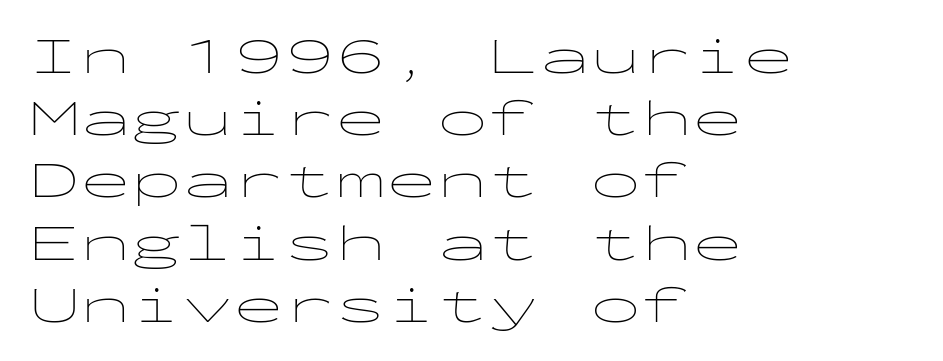
{"serif": "no", "italic": "no", "bold": "no", "weight": "thin", "width": "wide", "stroke_contrast": "low", "x_height": "medium", "monospaced": "yes", "underline": "no", "align": "left", "line_spacing_ratio": 1.22, "letter_spacing": "normal", "letter_spacing_em": 0.0, "glyph_px": 51}
